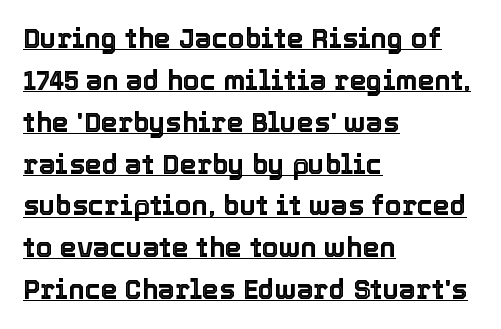
The image shows 27 px text type, upright; set left-aligned, normal line spacing (1.55x), normal letter spacing, underlined.
